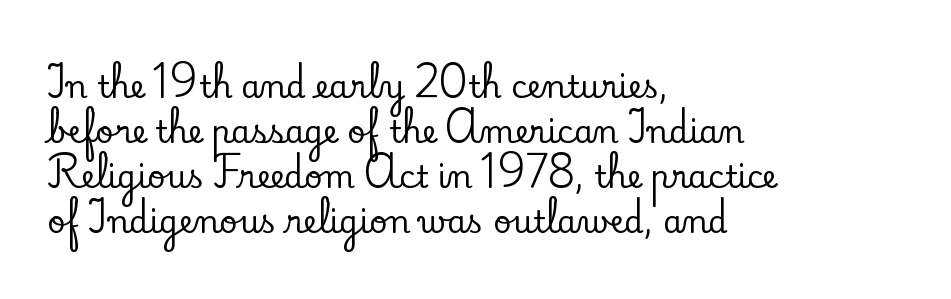
The image shows 31 px serif type, upright; set left-aligned, normal line spacing (1.45x), normal letter spacing, not underlined; low stroke contrast and a small x-height.
